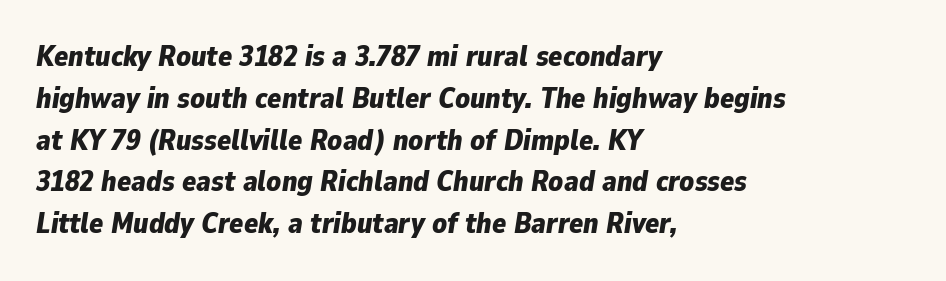
{"italic": "yes", "lean": "right", "slant_degrees": 9, "bold": "yes", "weight": "bold", "width": "normal", "stroke_contrast": "low", "x_height": "medium", "monospaced": "no", "underline": "no", "align": "left", "line_spacing": "normal", "line_spacing_ratio": 1.44, "letter_spacing": "normal", "letter_spacing_em": 0.0, "glyph_px": 29}
